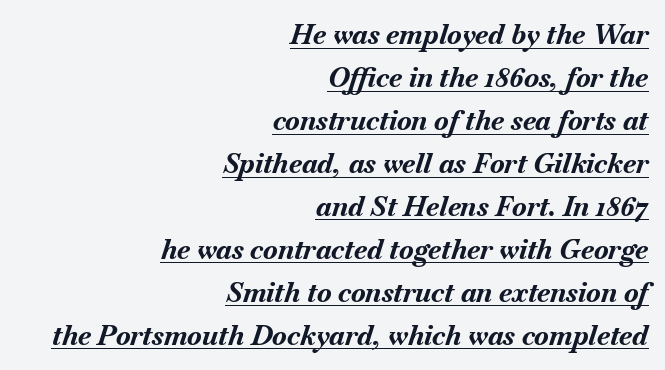
Decoration check: the copy is underlined. This is oblique type, the kind used for emphasis or titles. Every letter is thick-stroked: bold, no question. Honestly, the row spacing looks completely unremarkable. A student would call this right alignment; a typographer would say flush right, rag left.
